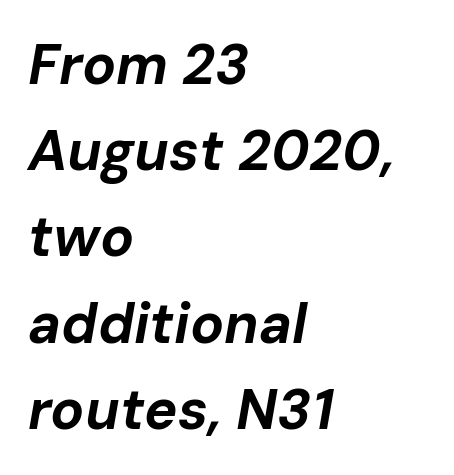
The image shows 56 px bold type, italic (leaning right); set left-aligned, normal line spacing (1.54x), normal letter spacing, not underlined; low stroke contrast and a medium x-height.
